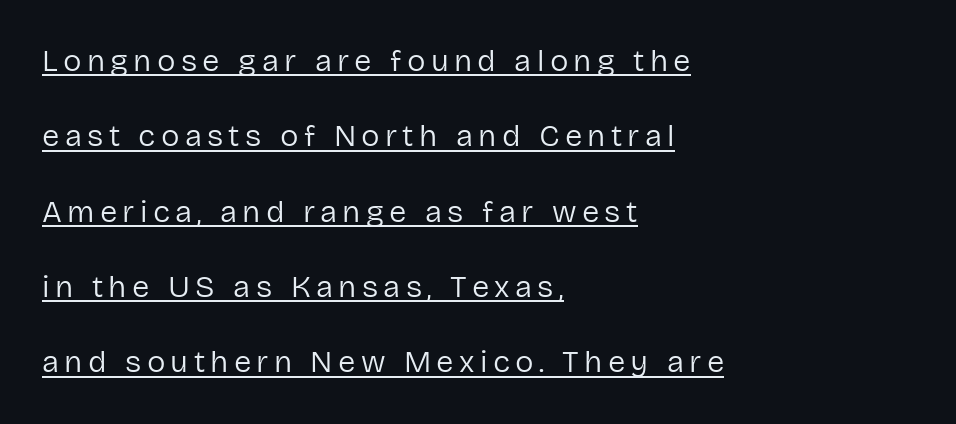
Q: Is the text bold? A: No.
Q: Is the text italic (slanted)? A: No, it is upright.
Q: Is the typeface a serif or a sans-serif typeface? A: Sans-serif.
Q: Is the text underlined? A: Yes.
Q: How is the paragraph aligned? A: Left-aligned.
Q: Is the spacing between lines tight, normal or loose? A: Loose.
Q: Width (condensed, normal, or wide)? A: Normal.
Q: Stroke contrast? A: Low.
Q: x-height? A: Medium.
Q: Monospaced? A: No.
